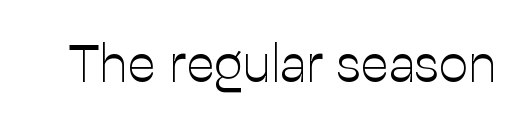
{"serif": "no", "italic": "no", "bold": "no", "weight": "light", "width": "normal", "stroke_contrast": "low", "x_height": "medium", "monospaced": "no", "underline": "no", "letter_spacing": "normal", "letter_spacing_em": 0.0, "glyph_px": 52}
